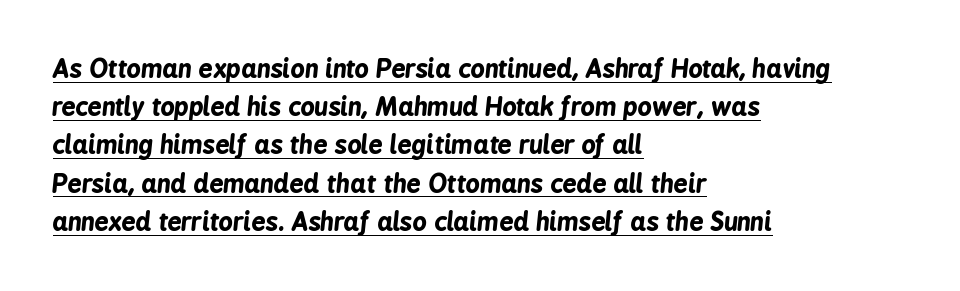
The image shows 25 px bold type, italic (leaning right); set left-aligned, normal line spacing (1.53x), normal letter spacing, underlined.
